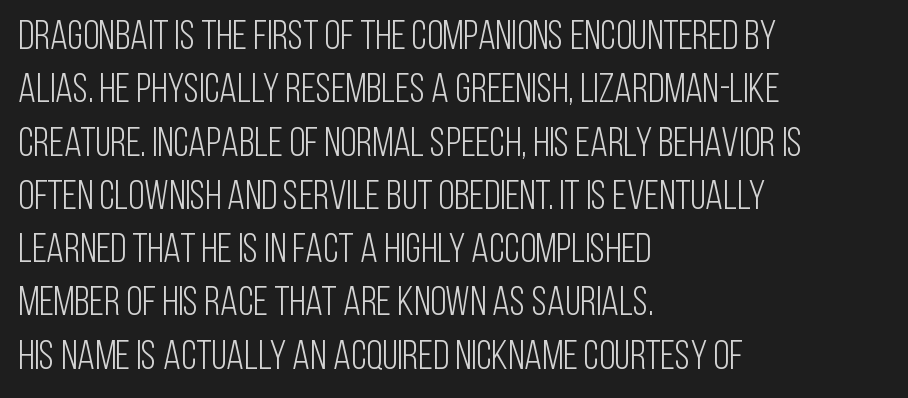
The image shows 41 px light, condensed sans-serif type, upright; set left-aligned, normal line spacing (1.3x), normal letter spacing, not underlined; low stroke contrast and a large x-height.
